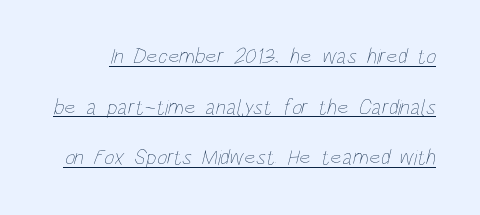
The image shows 22 px text type; set loose line spacing (2.3x), normal letter spacing, underlined.
